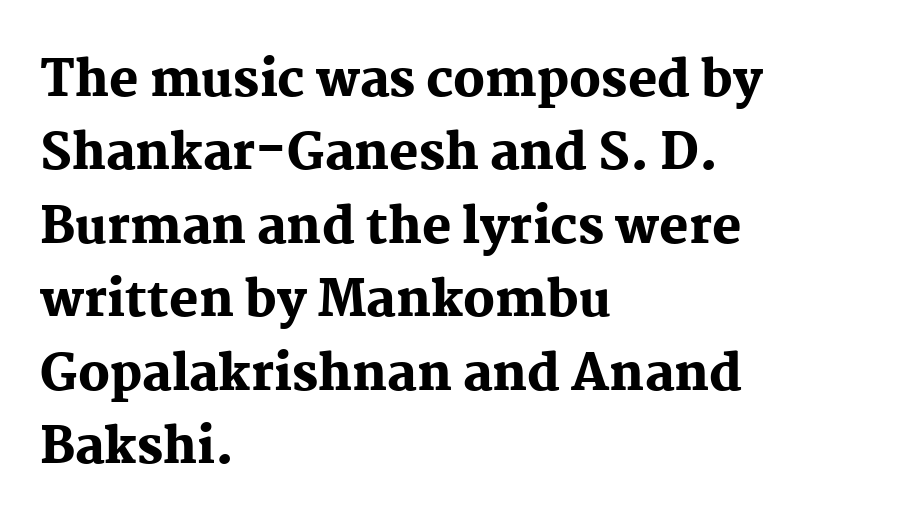
Q: Is the text bold? A: Yes.
Q: Is the text italic (slanted)? A: No, it is upright.
Q: Is the typeface a serif or a sans-serif typeface? A: Serif.
Q: Is the text underlined? A: No.
Q: How is the paragraph aligned? A: Left-aligned.
Q: Is the spacing between letters normal or unusually wide? A: Normal.
Q: Is the spacing between lines tight, normal or loose? A: Normal.
Q: Width (condensed, normal, or wide)? A: Normal.
Q: Stroke contrast? A: Medium.
Q: x-height? A: Medium.
Q: Monospaced? A: No.
